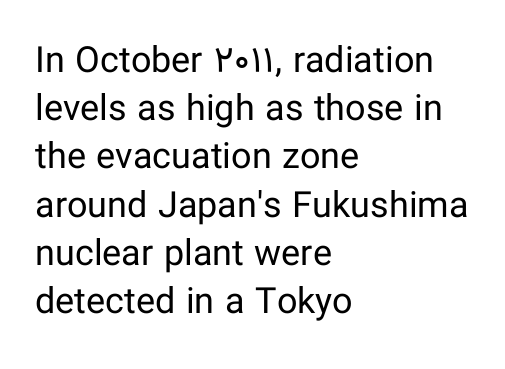
Q: Is the text bold? A: No.
Q: Is the text italic (slanted)? A: No, it is upright.
Q: Is the typeface a serif or a sans-serif typeface? A: Sans-serif.
Q: Is the text underlined? A: No.
Q: How is the paragraph aligned? A: Left-aligned.
Q: Is the spacing between letters normal or unusually wide? A: Normal.
Q: Is the spacing between lines tight, normal or loose? A: Normal.
Q: Width (condensed, normal, or wide)? A: Normal.
Q: Stroke contrast? A: Low.
Q: x-height? A: Medium.
Q: Monospaced? A: No.
